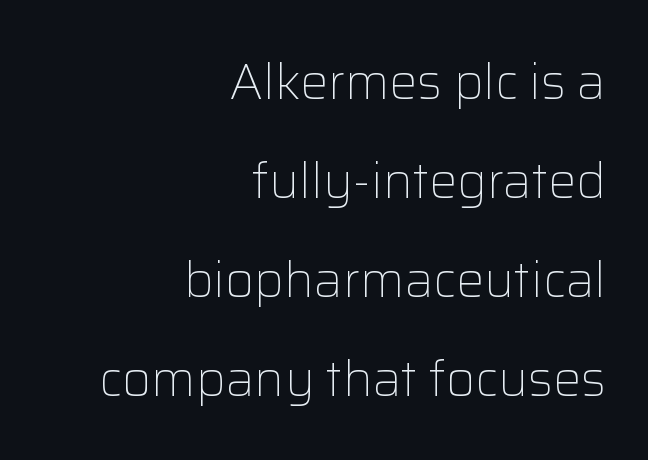
The image shows 50 px light sans-serif type, upright; set right-aligned, loose line spacing (1.98x), normal letter spacing, not underlined; low stroke contrast and a medium x-height.
